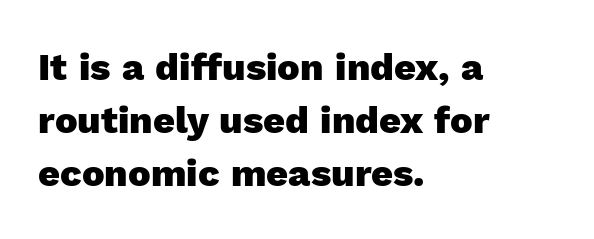
Plenty of ink on the page — the face is bold. Normally led — the rows are evenly, conventionally spaced. Glance below the letters and you will spot only blank space. The ragged edge is on the right, which tells us the setting is flush left. The rendering uses natural spacing where letterforms have individual widths. Caption: standard tracking, unaltered.
